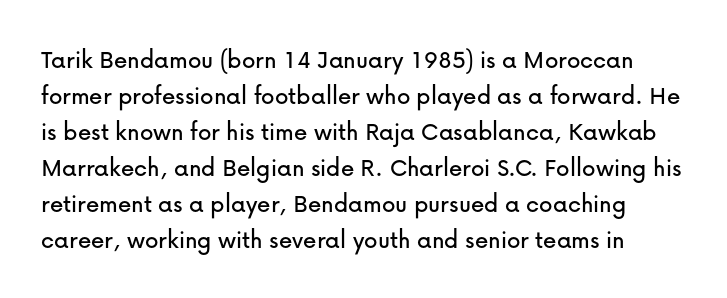
The image shows 27 px text type, upright; set normal line spacing (1.33x), normal letter spacing, not underlined.
